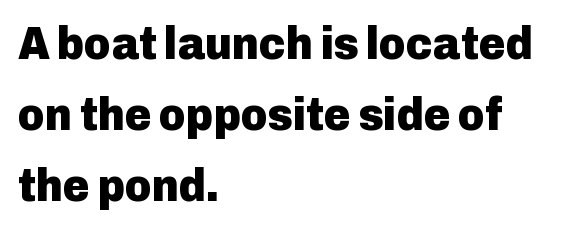
The image shows 46 px heavy sans-serif type, upright; set left-aligned, normal line spacing (1.54x), normal letter spacing, not underlined; low stroke contrast and a medium x-height.
